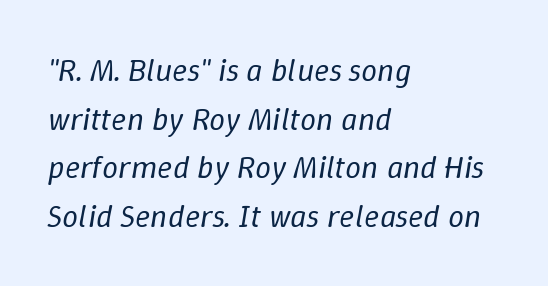
It's the slanting kind of type. The designer left line spacing at the default. Casual observation: everything's shoved over to the left. Honestly, there is no underline to notice here at all. How are the letters spaced? Ordinarily, with no added tracking. On a weight scale, this lands at 450 or below.
